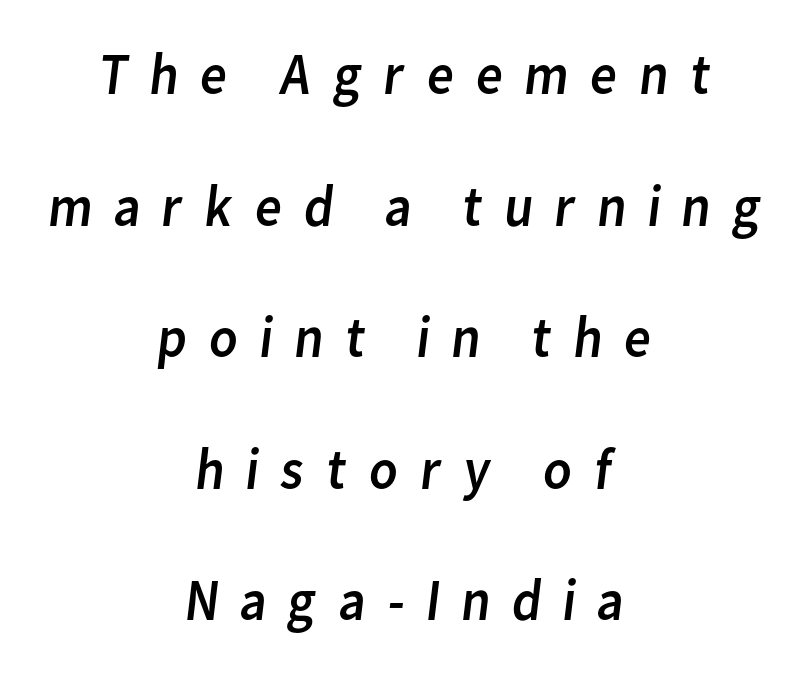
Q: Is the text bold? A: No.
Q: Is the typeface a serif or a sans-serif typeface? A: Sans-serif.
Q: Is the text underlined? A: No.
Q: How is the paragraph aligned? A: Centered.
Q: Is the spacing between letters normal or unusually wide? A: Unusually wide.
Q: Is the spacing between lines tight, normal or loose? A: Loose.
Q: Width (condensed, normal, or wide)? A: Normal.
Q: Stroke contrast? A: Low.
Q: x-height? A: Medium.
Q: Monospaced? A: No.
